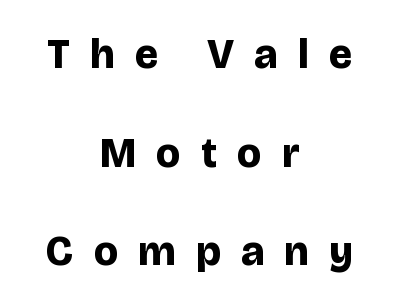
Q: Is the text bold? A: Yes.
Q: Is the text italic (slanted)? A: No, it is upright.
Q: Is the typeface a serif or a sans-serif typeface? A: Sans-serif.
Q: Is the text underlined? A: No.
Q: How is the paragraph aligned? A: Centered.
Q: Is the spacing between letters normal or unusually wide? A: Unusually wide.
Q: Is the spacing between lines tight, normal or loose? A: Loose.
Q: Width (condensed, normal, or wide)? A: Normal.
Q: Stroke contrast? A: Low.
Q: x-height? A: Large.
Q: Monospaced? A: No.
